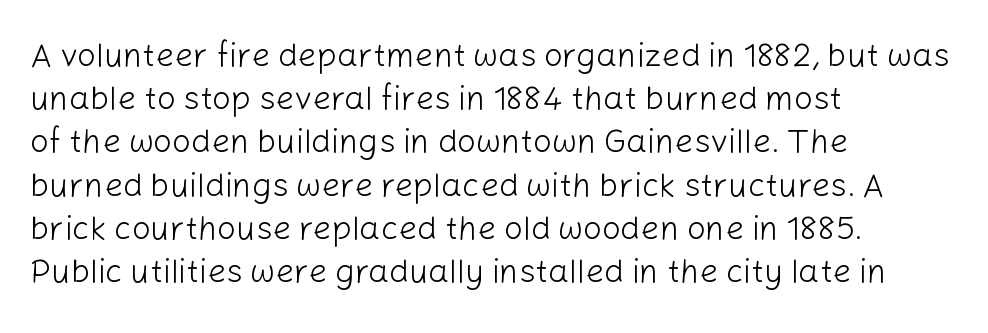
The image shows 33 px light sans-serif type, upright; set left-aligned, normal line spacing (1.31x), normal letter spacing, not underlined; low stroke contrast and a medium x-height.
